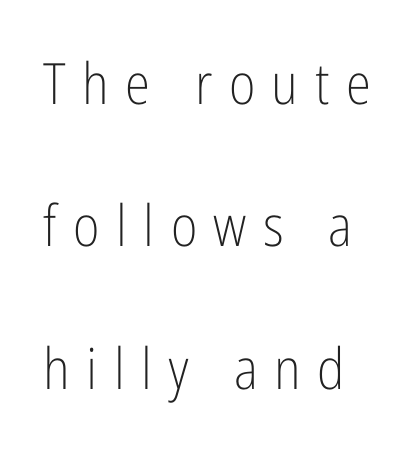
Nobody drew a line under any word here. What stands out about the letter spacing? Its width — letters are far apart. The rendering shows plain stroke endings on the letterforms — a sans-serif design. If you measured baseline to baseline, you'd find a long distance.
